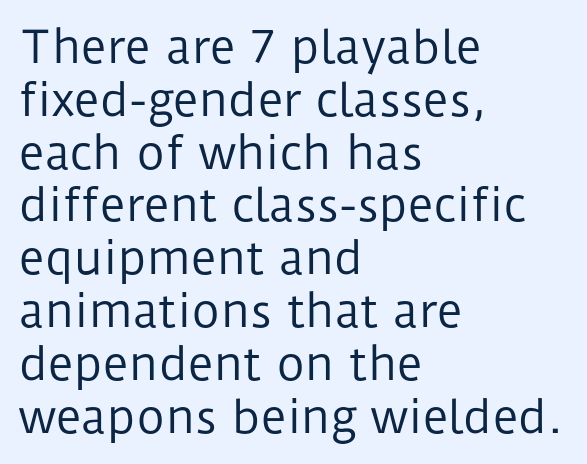
{"serif": "no", "italic": "no", "bold": "no", "weight": "regular", "width": "normal", "stroke_contrast": "low", "x_height": "medium", "monospaced": "no", "underline": "no", "align": "left", "line_spacing_ratio": 1.2, "letter_spacing": "normal", "letter_spacing_em": 0.0, "glyph_px": 44}
